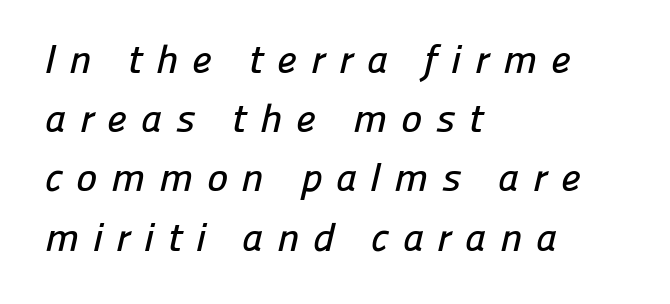
Q: Is the typeface a serif or a sans-serif typeface? A: Sans-serif.
Q: Is the text underlined? A: No.
Q: How is the paragraph aligned? A: Left-aligned.
Q: Is the spacing between letters normal or unusually wide? A: Unusually wide.
Q: Is the spacing between lines tight, normal or loose? A: Normal.
Q: Width (condensed, normal, or wide)? A: Normal.
Q: Stroke contrast? A: Low.
Q: x-height? A: Medium.
Q: Monospaced? A: No.
